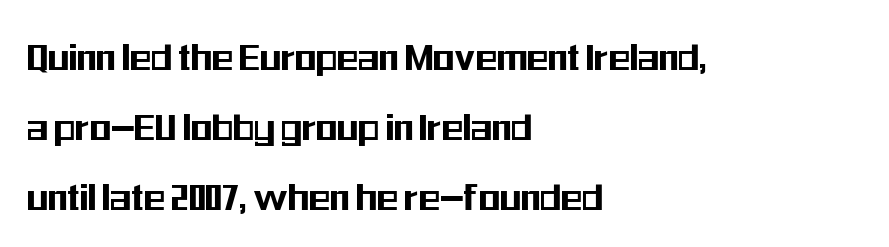
The image shows 44 px condensed sans-serif type, upright; set left-aligned, normal line spacing (1.59x), normal letter spacing, not underlined; medium stroke contrast and a medium x-height.
